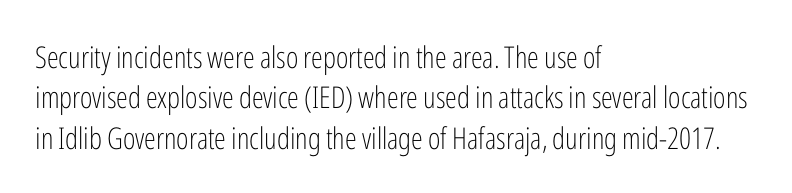
The image shows 30 px light, condensed sans-serif type, upright; set left-aligned, normal line spacing (1.35x), normal letter spacing, not underlined; low stroke contrast and a medium x-height.
